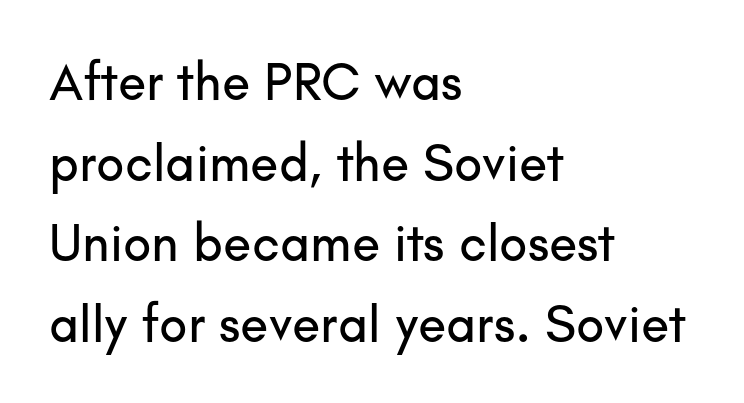
Q: Is the text italic (slanted)? A: No, it is upright.
Q: Is the typeface a serif or a sans-serif typeface? A: Sans-serif.
Q: Is the text underlined? A: No.
Q: How is the paragraph aligned? A: Left-aligned.
Q: Is the spacing between letters normal or unusually wide? A: Normal.
Q: Is the spacing between lines tight, normal or loose? A: Normal.
Q: Width (condensed, normal, or wide)? A: Normal.
Q: Stroke contrast? A: Low.
Q: x-height? A: Small.
Q: Monospaced? A: No.
